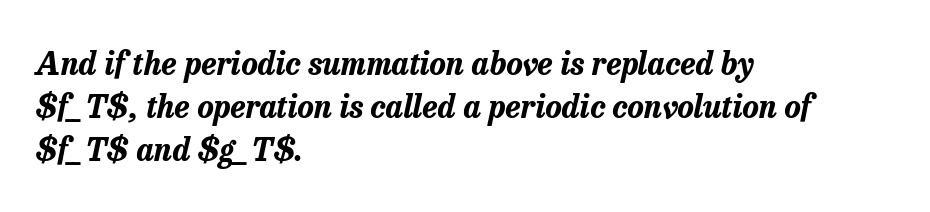
This is heavy type, rendered in bold. Glyph-to-glyph distance matches everyday printed text. Emphasis-style slanted type is in use. The rendering anchors every line to the left-hand side.
